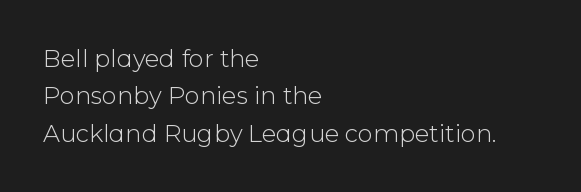
Q: Is the text bold? A: No.
Q: Is the text italic (slanted)? A: No, it is upright.
Q: Is the text underlined? A: No.
Q: How is the paragraph aligned? A: Left-aligned.
Q: Is the spacing between letters normal or unusually wide? A: Normal.
Q: Is the spacing between lines tight, normal or loose? A: Normal.
